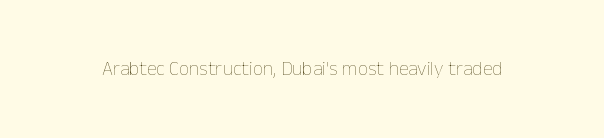
Q: Is the text bold? A: No.
Q: Is the text italic (slanted)? A: No, it is upright.
Q: Is the text underlined? A: No.
Q: Is the spacing between letters normal or unusually wide? A: Normal.
